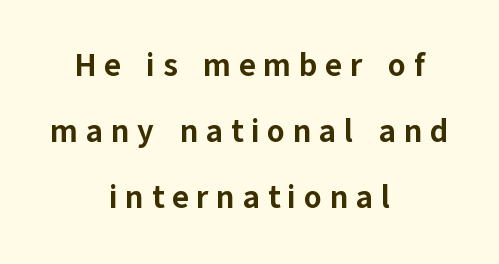
Q: Is the text bold? A: Yes.
Q: Is the text italic (slanted)? A: No, it is upright.
Q: Is the typeface a serif or a sans-serif typeface? A: Sans-serif.
Q: Is the text underlined? A: No.
Q: How is the paragraph aligned? A: Centered.
Q: Is the spacing between letters normal or unusually wide? A: Unusually wide.
Q: Is the spacing between lines tight, normal or loose? A: Loose.
Q: Width (condensed, normal, or wide)? A: Normal.
Q: Stroke contrast? A: Low.
Q: x-height? A: Medium.
Q: Monospaced? A: No.
